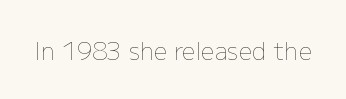
Only glyphs here, with clear space below each row. Notice how the stems are strictly vertical — no italics here. Between one letter and the next there's only the usual sliver of space. Is this a heavy cut? Hardly; it is regular or lighter.
